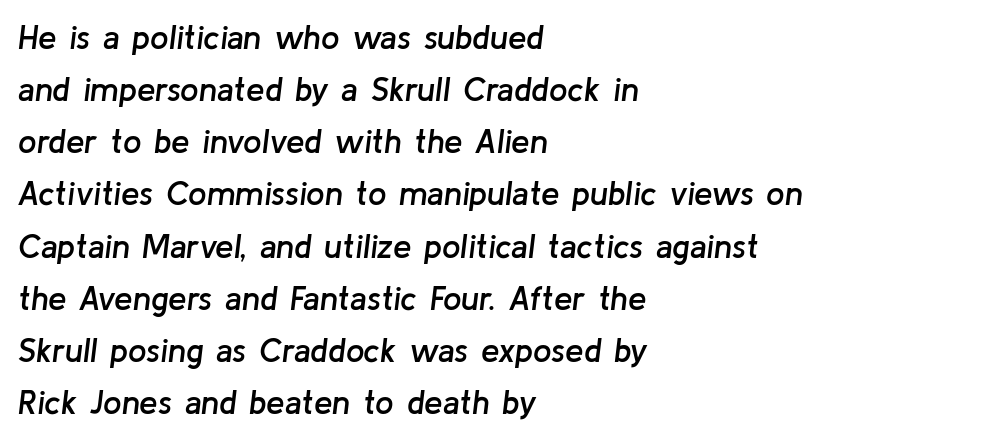
The image shows 33 px semibold type, italic (leaning right); set left-aligned, normal line spacing (1.58x), normal letter spacing, not underlined; low stroke contrast and a medium x-height.
